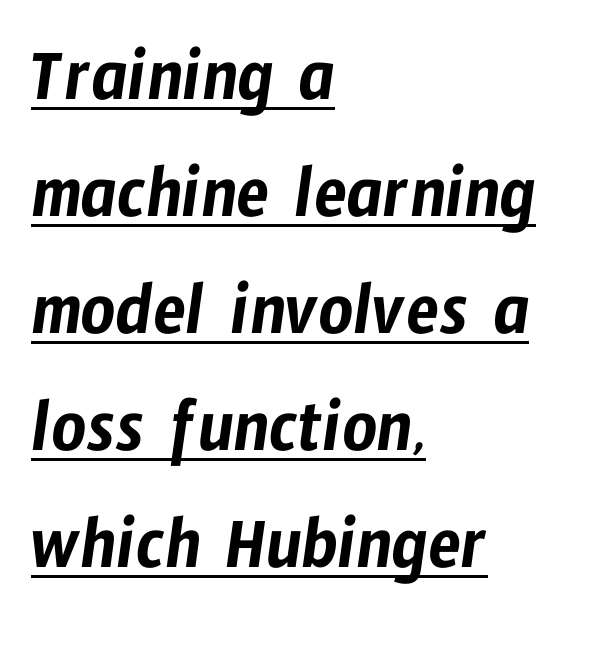
The image shows 76 px condensed sans-serif type; set left-aligned, normal line spacing (1.54x), normal letter spacing, underlined; low stroke contrast and a medium x-height.
